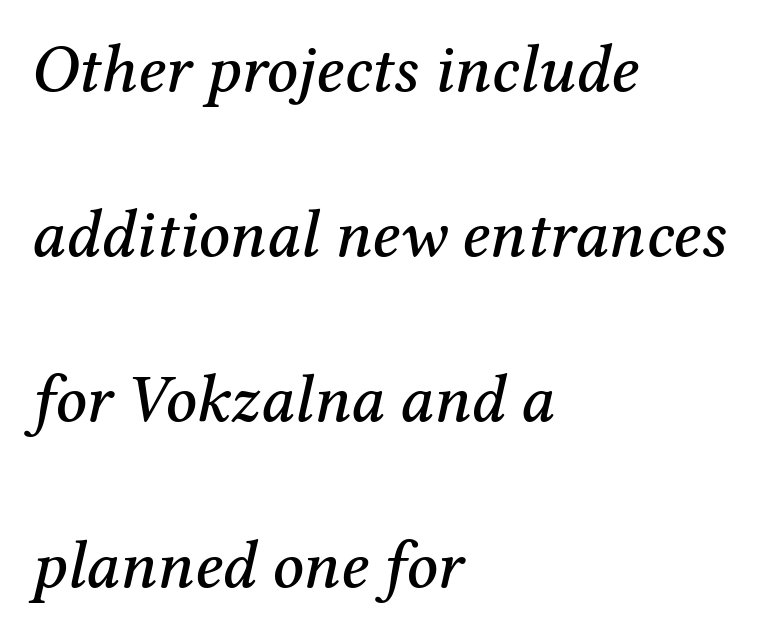
Q: Is the text italic (slanted)? A: Yes, it leans right by about 12 degrees.
Q: Is the typeface a serif or a sans-serif typeface? A: Serif.
Q: Is the text underlined? A: No.
Q: How is the paragraph aligned? A: Left-aligned.
Q: Is the spacing between letters normal or unusually wide? A: Normal.
Q: Is the spacing between lines tight, normal or loose? A: Loose.
Q: Width (condensed, normal, or wide)? A: Normal.
Q: Stroke contrast? A: Medium.
Q: x-height? A: Medium.
Q: Monospaced? A: No.
